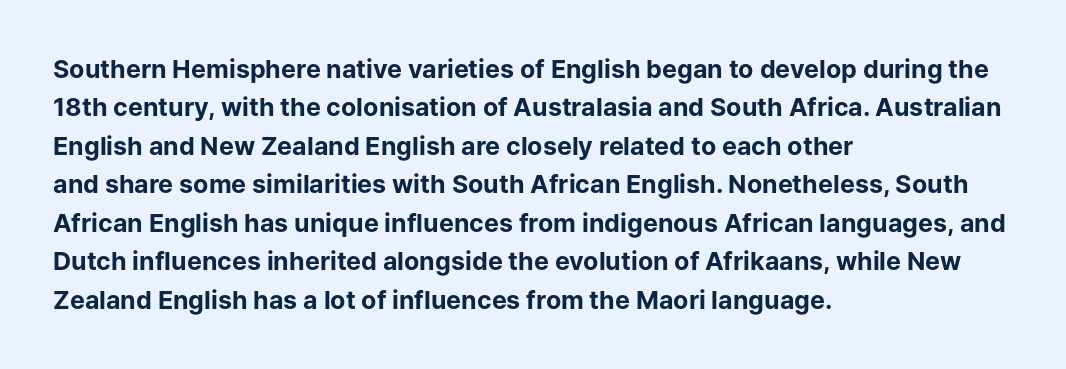
Here the glyphs are tracked normally, forming tight word shapes. Does the weight exceed regular? Yes, all the way to bold. The text block is weighted toward the left margin, trailing off unevenly rightward. Style check: upright. Notice how descenders clear the ascenders below comfortably — that's standard leading. Glance below the letters and you will spot only blank space.
